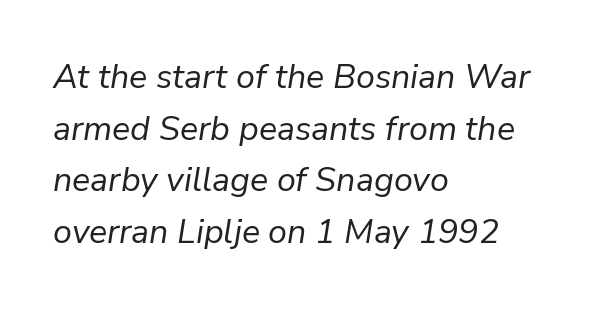
Q: Is the text bold? A: No.
Q: Is the text italic (slanted)? A: Yes, it leans right by about 9 degrees.
Q: Is the text underlined? A: No.
Q: How is the paragraph aligned? A: Left-aligned.
Q: Is the spacing between letters normal or unusually wide? A: Normal.
Q: Is the spacing between lines tight, normal or loose? A: Normal.
Q: Width (condensed, normal, or wide)? A: Normal.
Q: Stroke contrast? A: Low.
Q: x-height? A: Medium.
Q: Monospaced? A: No.
